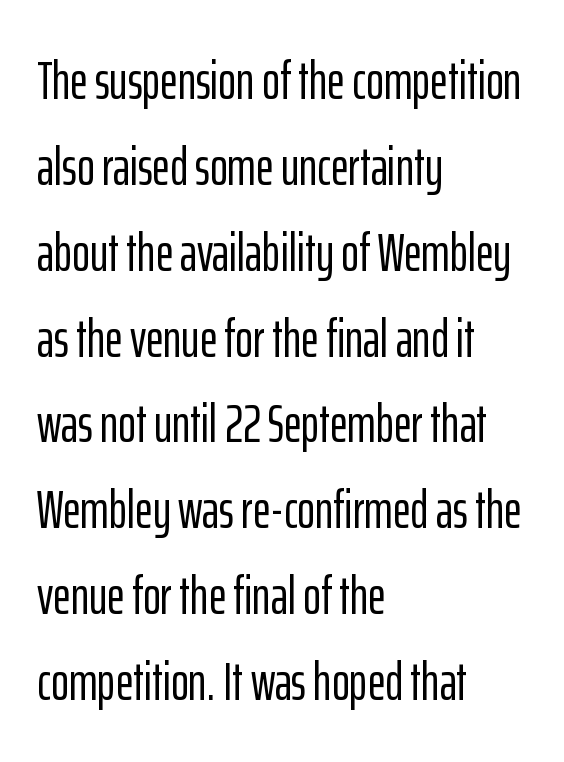
The image shows 54 px condensed sans-serif type, upright; set left-aligned, normal line spacing (1.59x), normal letter spacing, not underlined; low stroke contrast and a medium x-height.
